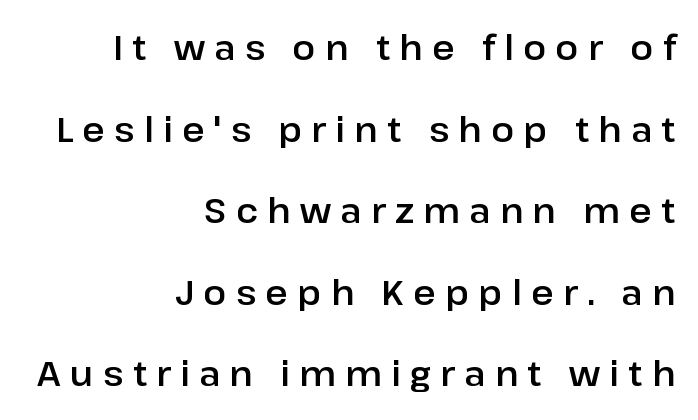
The image shows 34 px sans-serif type, upright; set right-aligned, loose line spacing (2.4x), unusually wide letter spacing (+0.28 em), not underlined; low stroke contrast and a medium x-height.
